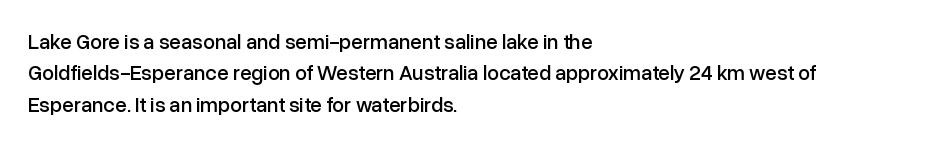
{"italic": "no", "underline": "no", "align": "left", "line_spacing": "normal", "line_spacing_ratio": 1.49, "letter_spacing": "normal", "letter_spacing_em": 0.0, "glyph_px": 21}
